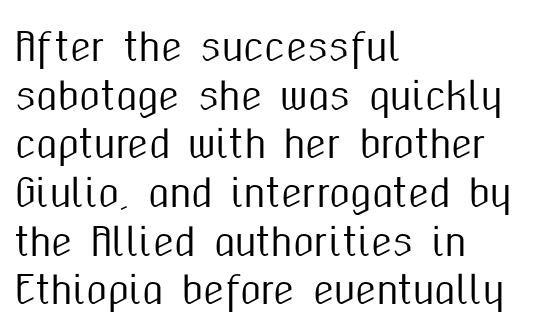
The image shows 38 px condensed sans-serif type, upright; set left-aligned, normal line spacing (1.28x), normal letter spacing, not underlined; medium stroke contrast and a medium x-height.
